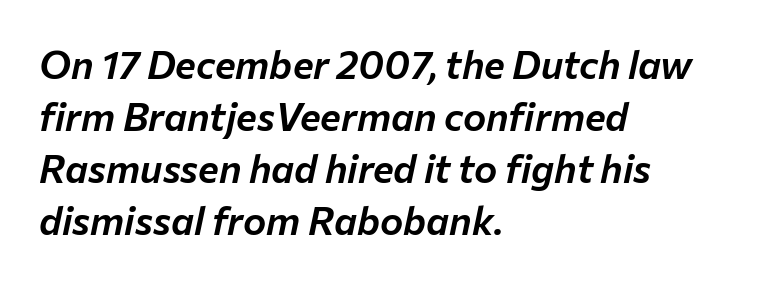
Q: Is the text italic (slanted)? A: Yes, it leans right by about 12 degrees.
Q: Is the text underlined? A: No.
Q: How is the paragraph aligned? A: Left-aligned.
Q: Is the spacing between letters normal or unusually wide? A: Normal.
Q: Is the spacing between lines tight, normal or loose? A: Normal.
Q: Width (condensed, normal, or wide)? A: Normal.
Q: Stroke contrast? A: Low.
Q: x-height? A: Medium.
Q: Monospaced? A: No.
